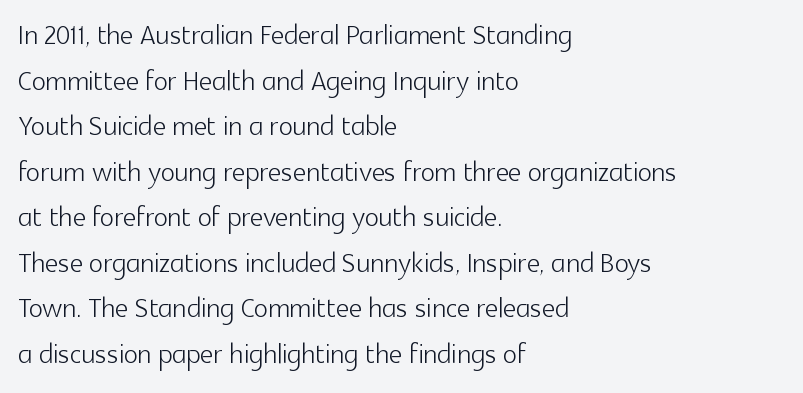
The image shows 37 px light sans-serif type, upright; set left-aligned, line spacing 1.23x, normal letter spacing, not underlined; a medium x-height.
